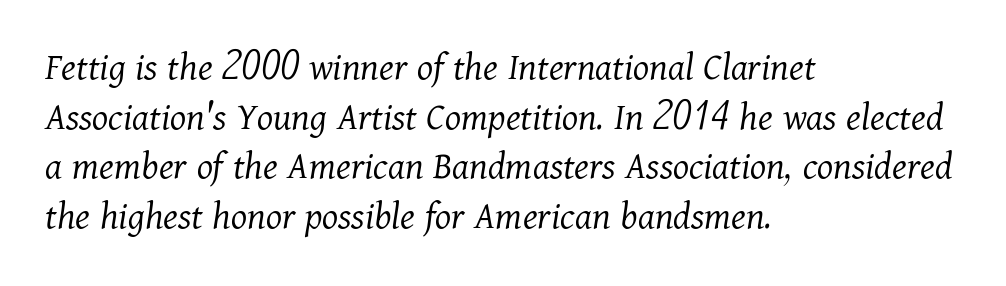
{"serif": "yes", "italic": "yes", "lean": "right", "slant_degrees": 11, "bold": "no", "weight": "light", "width": "normal", "stroke_contrast": "medium", "x_height": "medium", "monospaced": "no", "underline": "no", "align": "left", "line_spacing_ratio": 1.21, "letter_spacing": "normal", "letter_spacing_em": 0.0, "glyph_px": 41}
